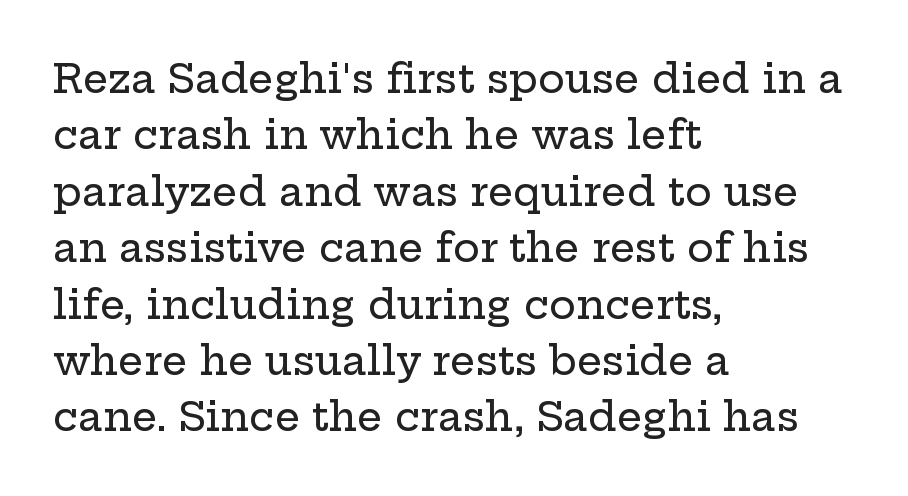
Q: Is the text italic (slanted)? A: No, it is upright.
Q: Is the typeface a serif or a sans-serif typeface? A: Serif.
Q: Is the text underlined? A: No.
Q: How is the paragraph aligned? A: Left-aligned.
Q: Is the spacing between letters normal or unusually wide? A: Normal.
Q: Is the spacing between lines tight, normal or loose? A: Normal.
Q: Width (condensed, normal, or wide)? A: Wide.
Q: Stroke contrast? A: Low.
Q: x-height? A: Medium.
Q: Monospaced? A: No.
